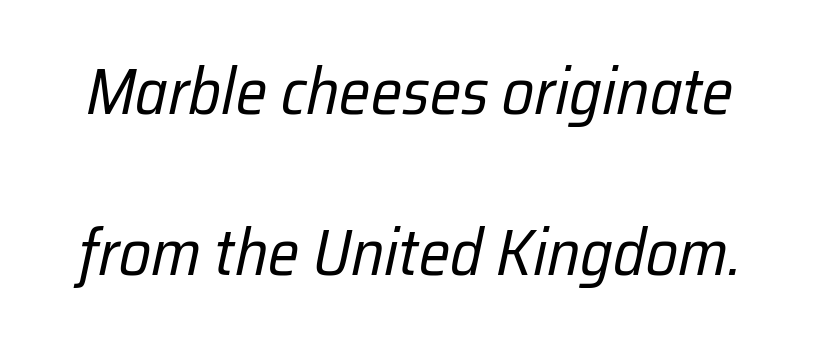
The image shows 65 px regular-weight, condensed type, italic (leaning right); set loose line spacing (2.47x), normal letter spacing, not underlined; low stroke contrast and a medium x-height.
